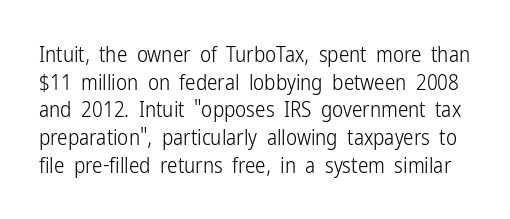
{"italic": "no", "bold": "no", "underline": "no", "line_spacing": "normal", "line_spacing_ratio": 1.32, "letter_spacing": "normal", "letter_spacing_em": 0.0, "glyph_px": 21}
